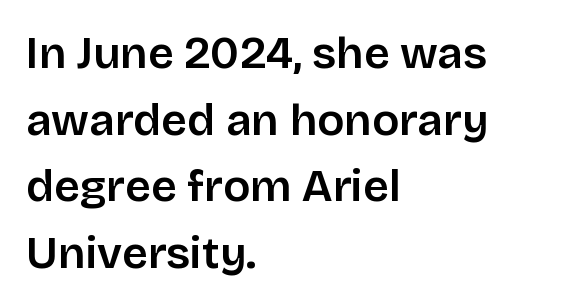
The image shows 45 px sans-serif type, upright; set left-aligned, normal line spacing (1.48x), normal letter spacing, not underlined; low stroke contrast and a large x-height.
